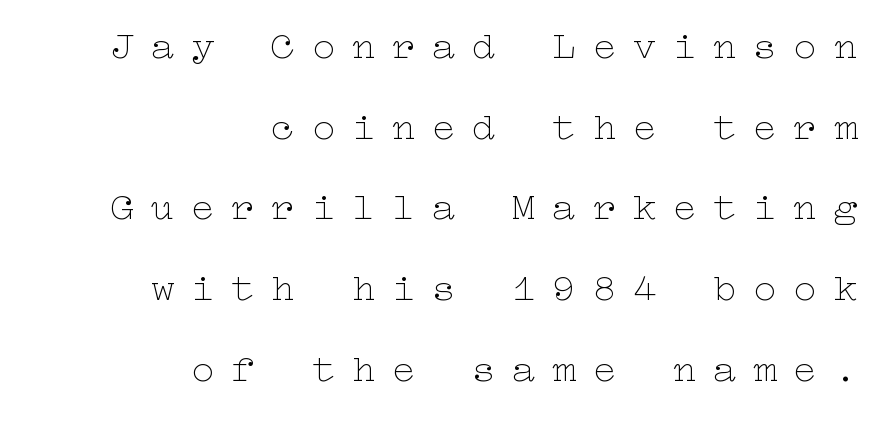
{"italic": "no", "bold": "no", "weight": "thin", "width": "wide", "stroke_contrast": "low", "x_height": "medium", "underline": "no", "align": "right", "line_spacing": "loose", "line_spacing_ratio": 2.07, "letter_spacing": "wide", "letter_spacing_em": 0.43, "glyph_px": 39}
